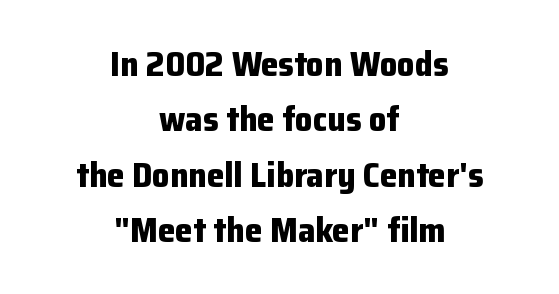
Just letters on the line, the space beneath them empty. The passage shown is typed in a proportional face where columns would drift. A student would call this center alignment; a typographer would say set centered. The line texture is even and compact thanks to regular tracking.
